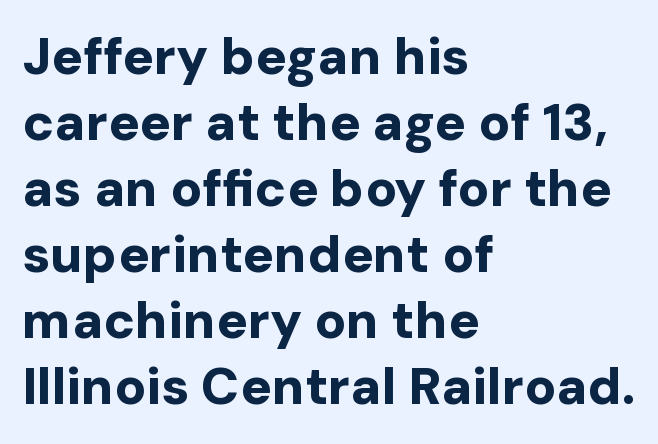
{"serif": "no", "italic": "no", "bold": "yes", "weight": "bold", "width": "normal", "stroke_contrast": "low", "x_height": "medium", "monospaced": "no", "underline": "no", "align": "left", "line_spacing": "normal", "line_spacing_ratio": 1.27, "letter_spacing": "normal", "letter_spacing_em": 0.0, "glyph_px": 52}
